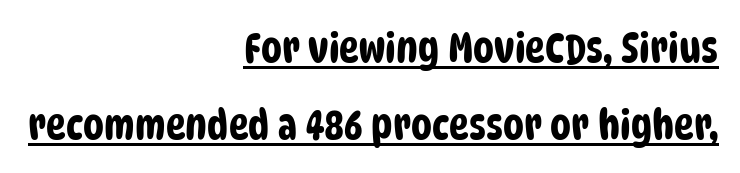
{"serif": "no", "width": "condensed", "stroke_contrast": "low", "x_height": "large", "monospaced": "no", "underline": "yes", "align": "right", "line_spacing_ratio": 1.84, "letter_spacing": "normal", "letter_spacing_em": 0.0, "glyph_px": 42}
